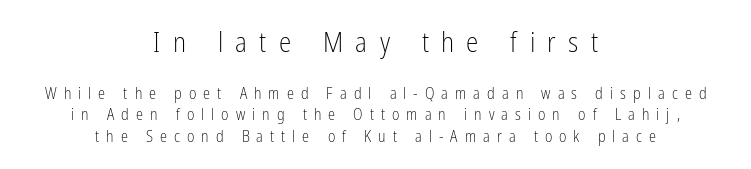
The image shows 28 px light, condensed sans-serif type, upright; set centered, normal line spacing (1.32x), unusually wide letter spacing (+0.44 em), not underlined; the first (top) block is 1.75x larger; low stroke contrast and a medium x-height.
